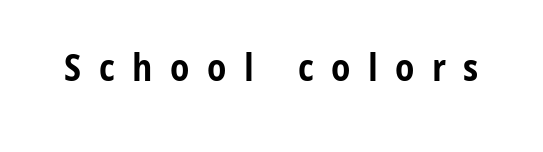
{"serif": "no", "italic": "no", "bold": "yes", "weight": "bold", "width": "condensed", "stroke_contrast": "low", "x_height": "medium", "monospaced": "no", "underline": "no", "letter_spacing": "wide", "letter_spacing_em": 0.47, "glyph_px": 37}
